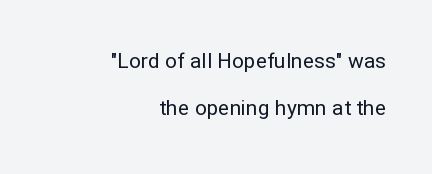
Q: Is the text bold? A: No.
Q: Is the text italic (slanted)? A: No, it is upright.
Q: Is the text underlined? A: No.
Q: How is the paragraph aligned? A: Right-aligned.
Q: Is the spacing between letters normal or unusually wide? A: Normal.
Q: Is the spacing between lines tight, normal or loose? A: Loose.
